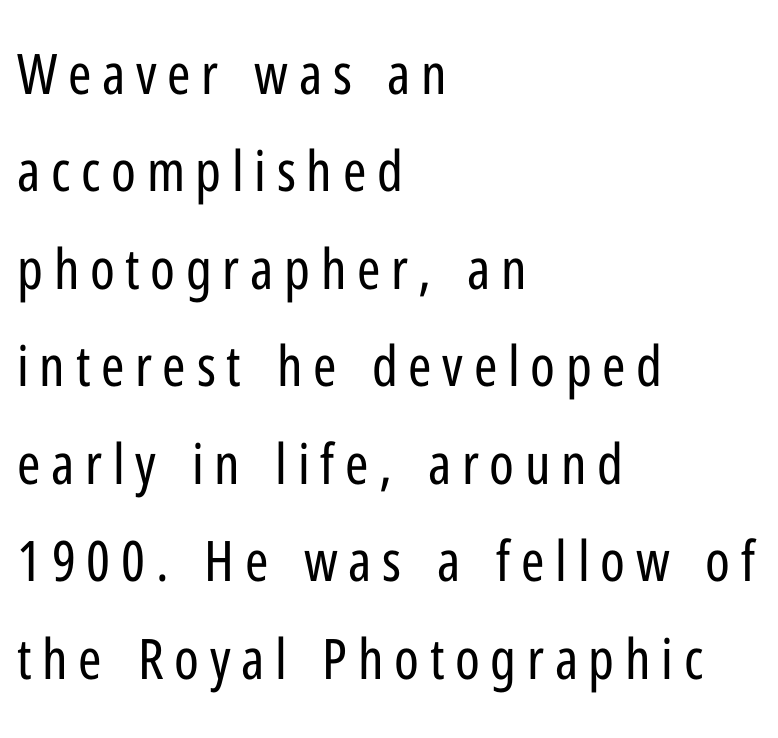
{"serif": "no", "italic": "no", "bold": "no", "weight": "regular", "width": "condensed", "stroke_contrast": "low", "x_height": "medium", "monospaced": "no", "underline": "no", "align": "left", "line_spacing_ratio": 1.74, "glyph_px": 56}
